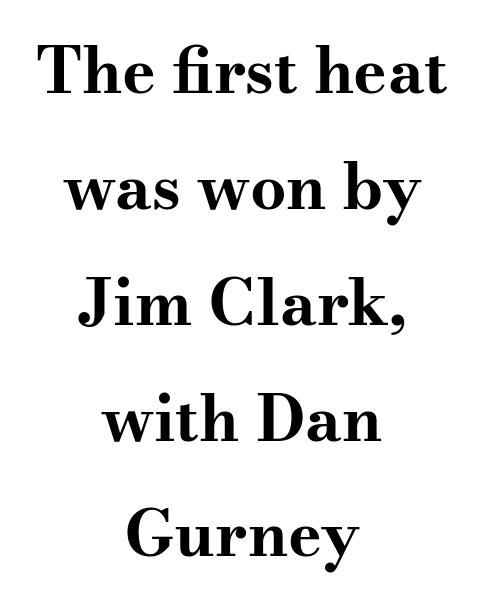
In terms of letterspacing, this is plain default setting. The rag falls on both sides of this text block equally. The passage shown is typeset with a serif family. You could not count columns in this text — the font is proportionally spaced.
